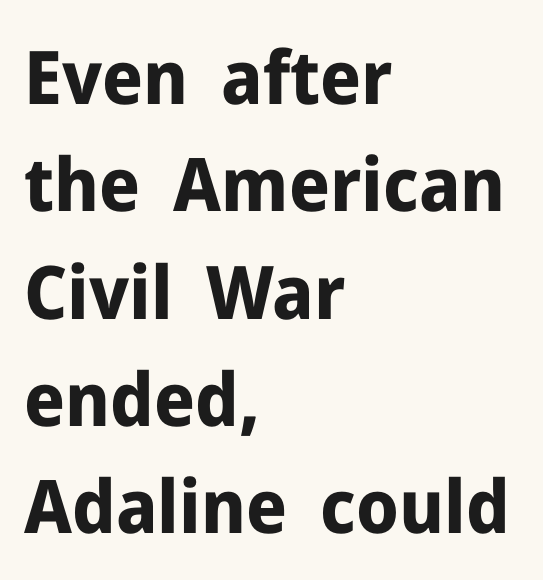
The image shows 74 px bold sans-serif type, upright; set left-aligned, normal line spacing (1.45x), normal letter spacing, not underlined; low stroke contrast and a medium x-height.
